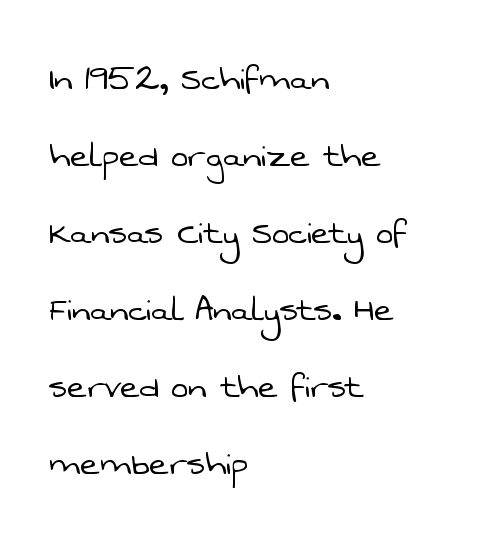
The image shows 41 px light sans-serif type; set left-aligned, line spacing 1.88x, normal letter spacing, not underlined; low stroke contrast and a medium x-height.
